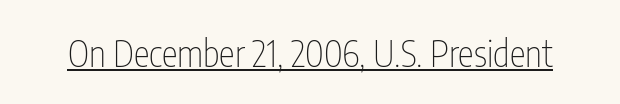
The image shows 36 px thin, condensed sans-serif type, upright; set normal letter spacing, underlined; low stroke contrast and a medium x-height.
